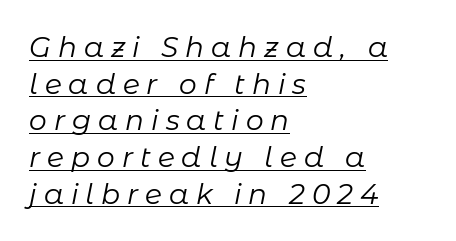
The image shows 28 px regular-weight type, italic (leaning right); set left-aligned, normal line spacing (1.31x), unusually wide letter spacing (+0.25 em), underlined; low stroke contrast and a medium x-height.
